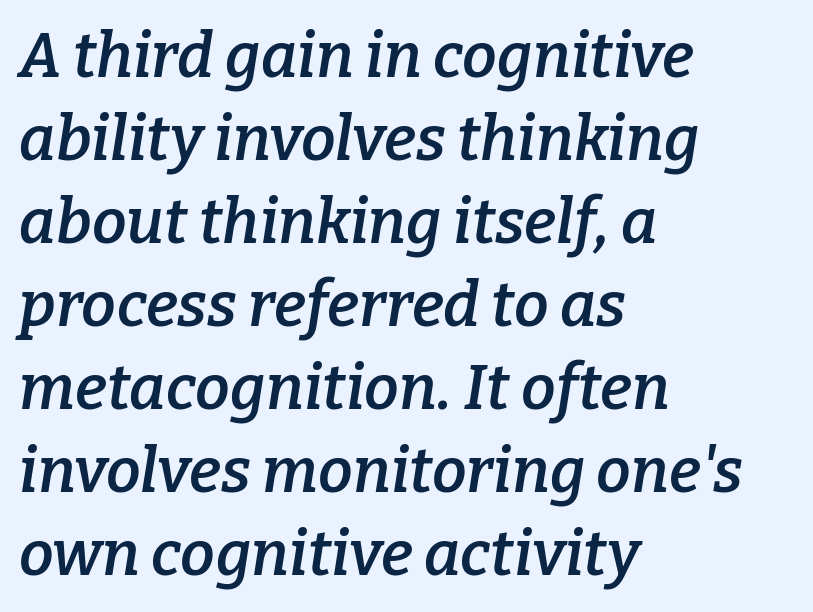
These lines are set flush left with a ragged right edge. These lines sit exactly where default settings would place them. Underlining? Definitely not there. The specimen reads as italic at a glance. Think of a printed novel: that variable character pitch is what you see here. Does extra space separate the letters? No, they use regular spacing.
